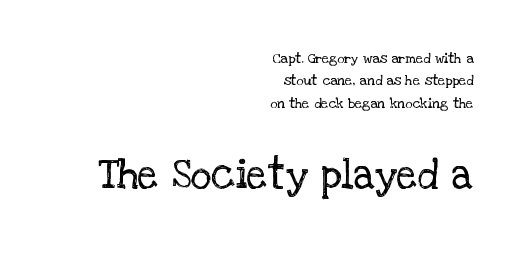
The image shows 41 px regular-weight serif type, upright; set right-aligned, normal line spacing (1.6x), normal letter spacing, not underlined; the second (bottom) block is 2.93x larger; low stroke contrast and a large x-height.
